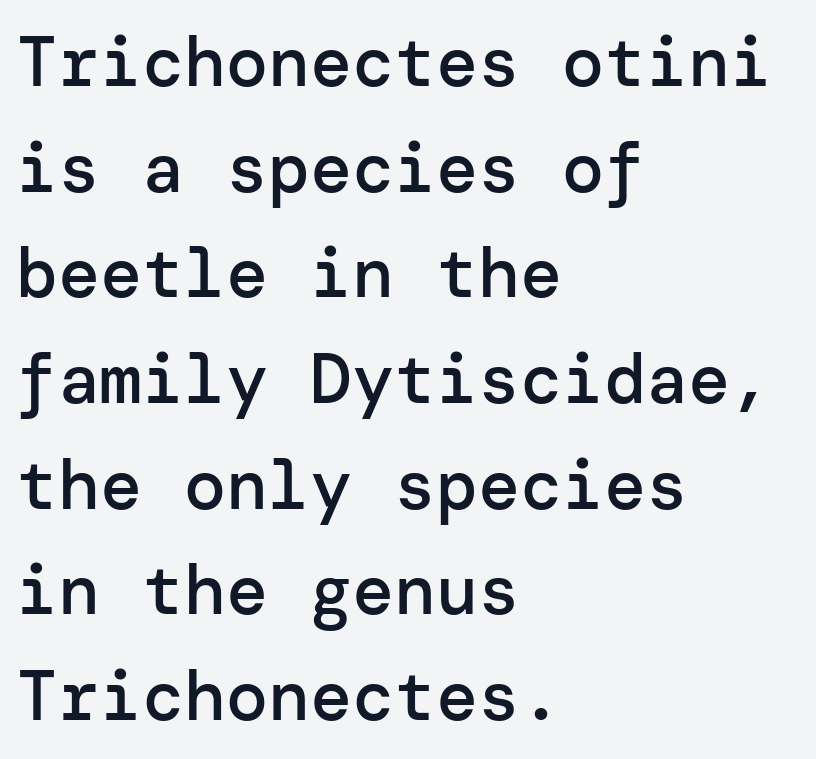
The rendering shows plain stroke endings on the letterforms — a sans-serif design. Decoration check: the copy has no underline. This block has exactly the height ordinary leading produces. This sample is left-justified, so line endings fall wherever the words run out. Default kerning and tracking; the words read as compact shapes.
